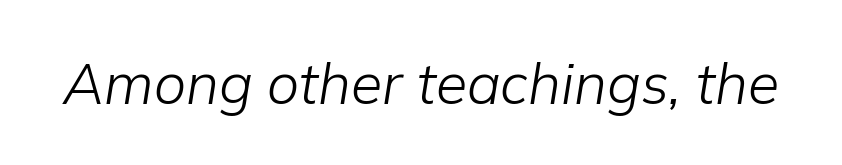
The image shows 57 px light type, italic (leaning right); set normal letter spacing, not underlined; low stroke contrast and a medium x-height.
